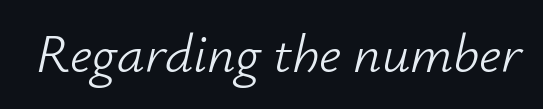
Words appear dense and cohesive because spacing is normal. Looking at the ascenders, they clearly lean. Looks like regular typesetting: each glyph gets only the width it needs. Decoration check: the copy has no underline. Compared with a typical body face, this is equally light or lighter still.
